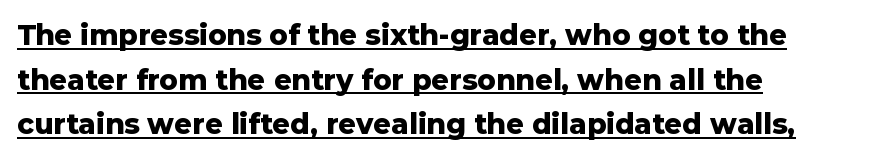
The image shows 28 px heavy sans-serif type, upright; set left-aligned, normal line spacing (1.59x), normal letter spacing, underlined; low stroke contrast and a medium x-height.
